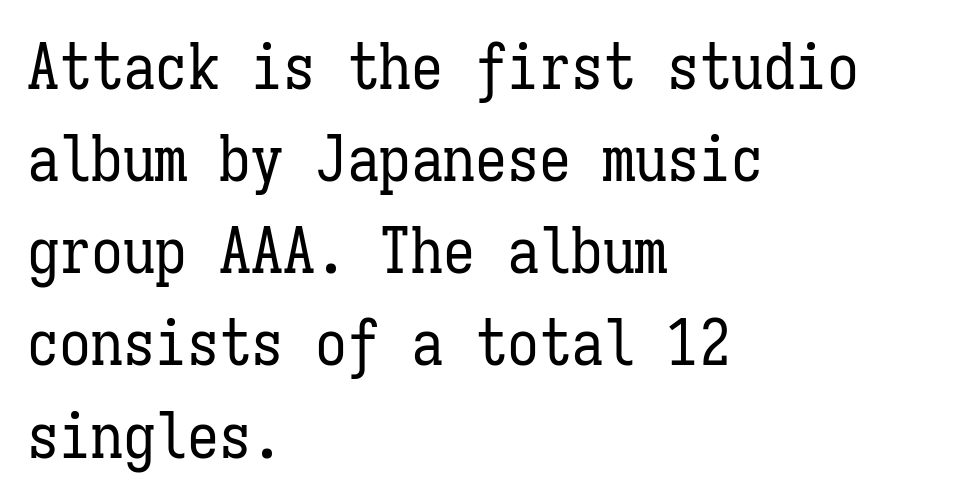
Q: Is the text bold? A: No.
Q: Is the text italic (slanted)? A: No, it is upright.
Q: Is the text underlined? A: No.
Q: How is the paragraph aligned? A: Left-aligned.
Q: Is the spacing between letters normal or unusually wide? A: Normal.
Q: Is the spacing between lines tight, normal or loose? A: Normal.
Q: Width (condensed, normal, or wide)? A: Condensed.
Q: Stroke contrast? A: Low.
Q: x-height? A: Medium.
Q: Monospaced? A: Yes.
